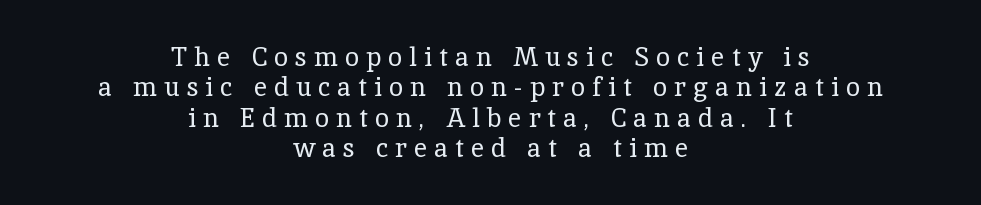
Line starts and ends both wander, symmetrically. Notice how the stems are strictly vertical — no italics here. Honestly, the letter spacing is so wide it's the main thing you notice. The strokes carry an ordinary text weight at most.
